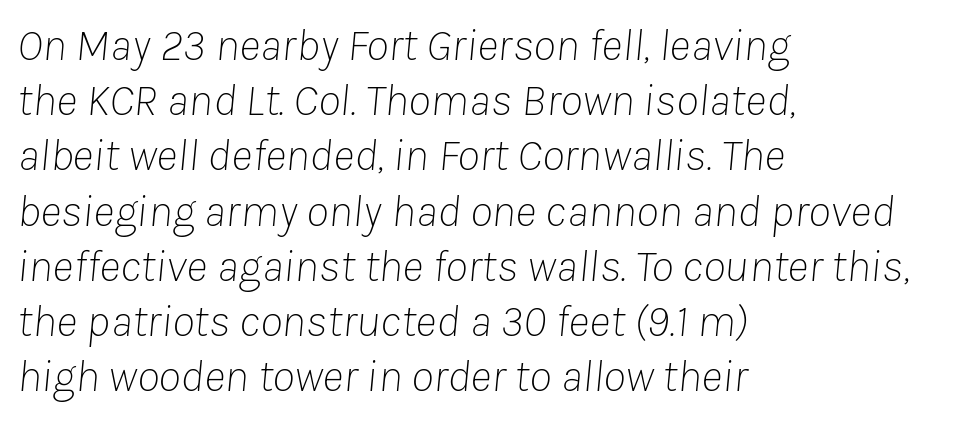
{"italic": "yes", "lean": "right", "slant_degrees": 8, "bold": "no", "weight": "thin", "width": "normal", "stroke_contrast": "low", "x_height": "medium", "monospaced": "no", "underline": "no", "align": "left", "line_spacing_ratio": 1.2, "letter_spacing": "normal", "letter_spacing_em": 0.0, "glyph_px": 46}
